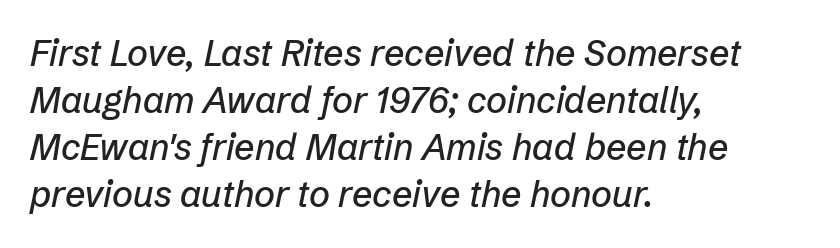
{"italic": "yes", "lean": "right", "slant_degrees": 12, "width": "normal", "stroke_contrast": "low", "x_height": "medium", "monospaced": "no", "underline": "no", "align": "left", "line_spacing": "normal", "line_spacing_ratio": 1.31, "letter_spacing": "normal", "letter_spacing_em": 0.0, "glyph_px": 36}
